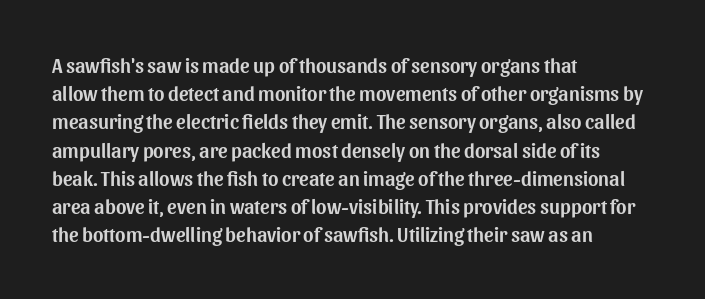
The image shows 20 px text type, upright; set left-aligned, normal line spacing (1.41x), normal letter spacing, not underlined.
